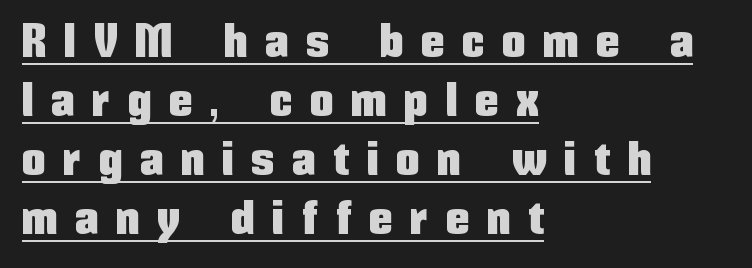
Interline gaps are of average width in this sample. The typesetter has applied underlining to the passage shown. The typesetter chose a ragged-right arrangement here. Note the varied advance widths — an 'i' is clearly narrower than an 'm'.
